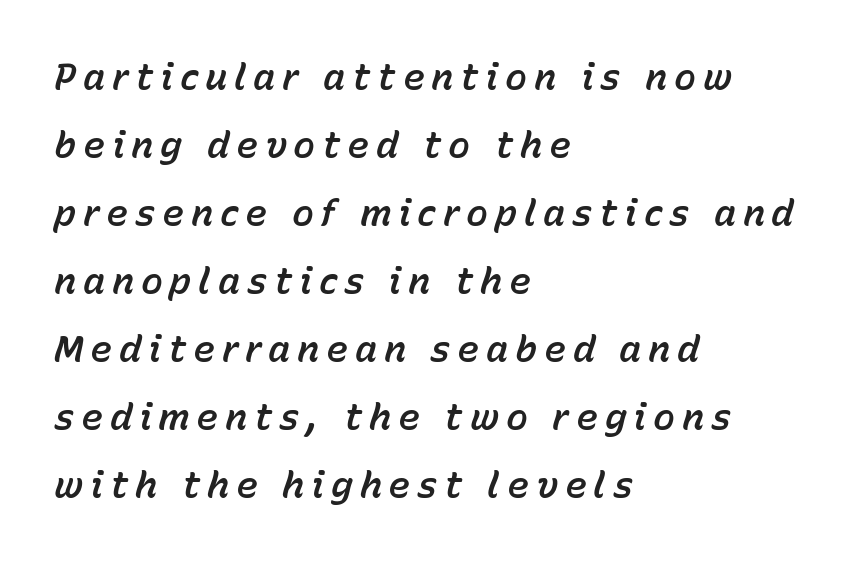
The image shows 37 px text type, italic (leaning right); set left-aligned, line spacing 1.84x, not underlined; low stroke contrast and a medium x-height.
